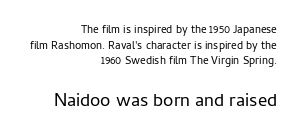
This sample trades vertical openness for compactness between lines. Ordinary non-slanted type is in use. Right-aligned paragraph, ragged on the left. Lines of text with bare space underneath. The font sits on the lighter half of the weight spectrum, regular included. Which of the two is more prominent by size? The second, at the bottom.
